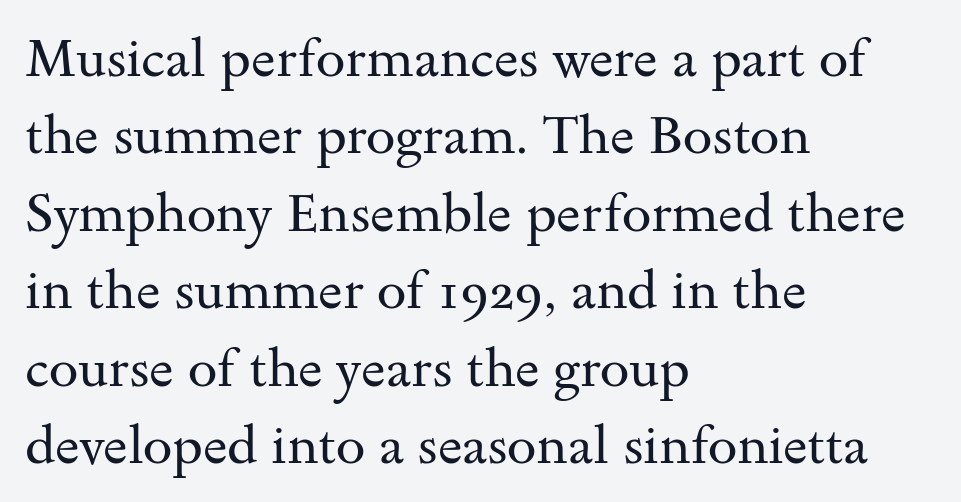
Q: Is the text bold? A: No.
Q: Is the text italic (slanted)? A: No, it is upright.
Q: Is the typeface a serif or a sans-serif typeface? A: Serif.
Q: Is the text underlined? A: No.
Q: How is the paragraph aligned? A: Left-aligned.
Q: Is the spacing between letters normal or unusually wide? A: Normal.
Q: Is the spacing between lines tight, normal or loose? A: Normal.
Q: Width (condensed, normal, or wide)? A: Wide.
Q: Stroke contrast? A: Medium.
Q: x-height? A: Small.
Q: Monospaced? A: No.
